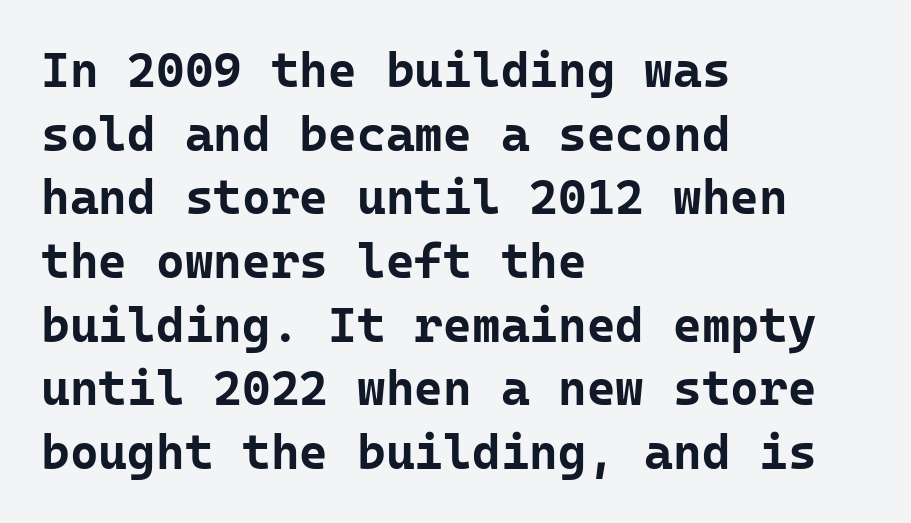
{"serif": "no", "italic": "no", "bold": "yes", "weight": "bold", "width": "normal", "stroke_contrast": "low", "x_height": "medium", "monospaced": "yes", "underline": "no", "align": "left", "line_spacing": "normal", "line_spacing_ratio": 1.3, "letter_spacing": "normal", "letter_spacing_em": 0.0, "glyph_px": 49}
